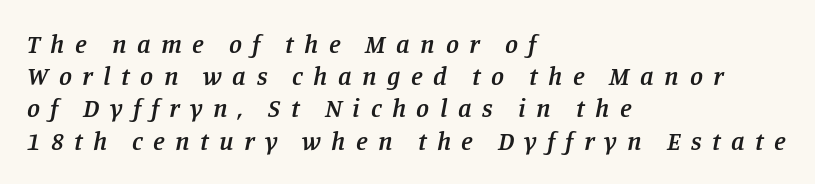
The specimen reads as italic at a glance. Quick note: underline off. The paragraph has a hard left edge and a soft right edge. The characters look somewhat weighty, a semibold short of true bold. You could only call the tracking loose — the letters float apart.
